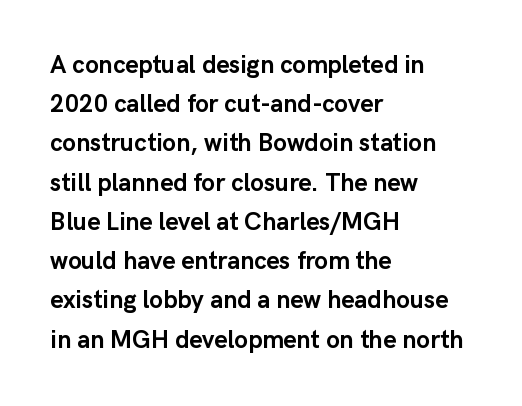
Q: Is the text bold? A: Yes.
Q: Is the text italic (slanted)? A: No, it is upright.
Q: Is the text underlined? A: No.
Q: How is the paragraph aligned? A: Left-aligned.
Q: Is the spacing between letters normal or unusually wide? A: Normal.
Q: Is the spacing between lines tight, normal or loose? A: Normal.
